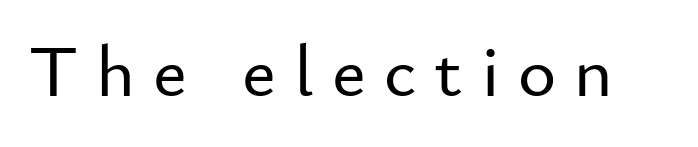
The image shows 73 px sans-serif type, upright; set unusually wide letter spacing (+0.25 em), not underlined; low stroke contrast and a small x-height.
